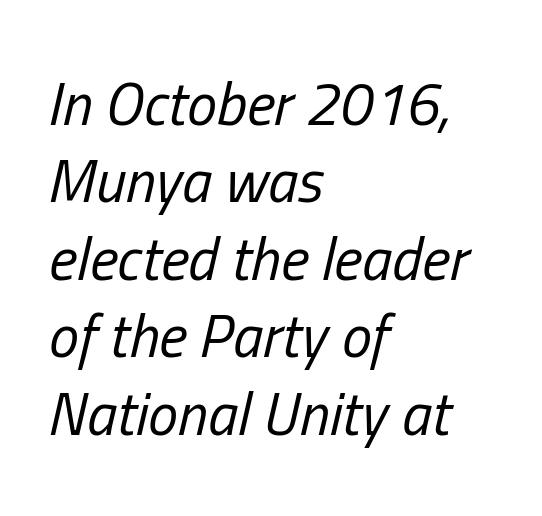
Horizontally, the lines are justified to the leading edge only. Underline: absent. Posture: slanted. Students, observe: this is what conventionally led text looks like. Ink coverage per letter is moderate at most. Varying glyph widths throughout — classic text-font behaviour.
